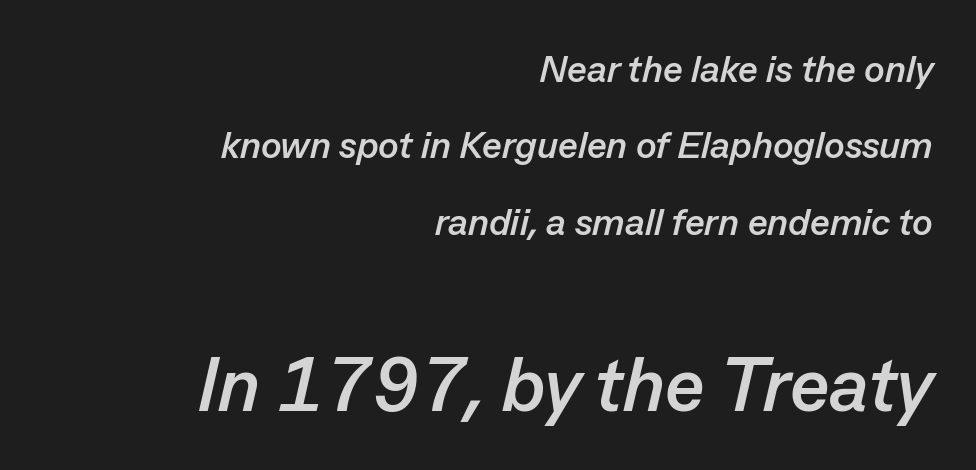
The strokes are fattened all the way to bold. Which margin do the lines hug? The right one — the left edge is uneven. Default kerning and tracking; the words read as compact shapes. Is there much room between lines? Yes — plenty of vertical air separates them. Italic? Definitely — the glyphs are oblique. This rendering features lettering with no underline.
